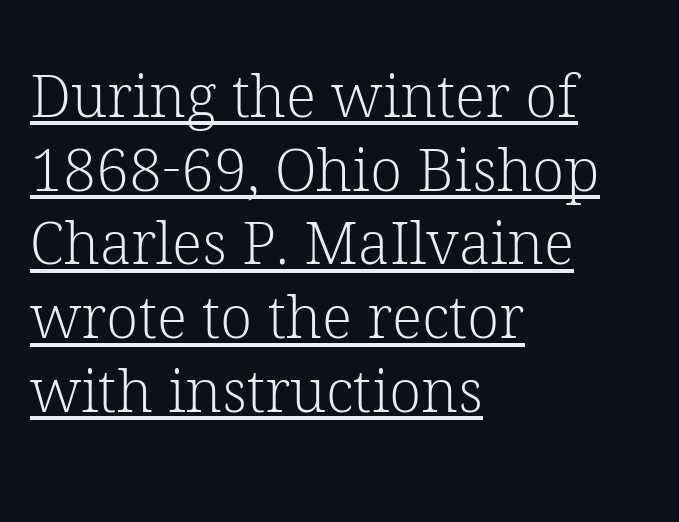
Line beginnings align vertically; line endings do not. The letters advance in unequal steps, a hallmark of proportional type. Little horizontal feet cap the strokes, marking this as serif type. Does extra space separate the letters? No, they use regular spacing. No chunkiness to these letters — they're not bold. Each new line begins a customary step beneath the previous one.
